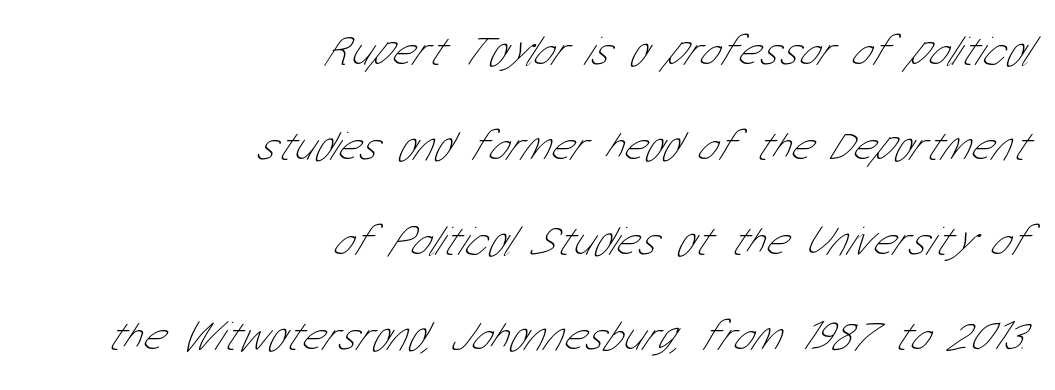
{"serif": "no", "bold": "no", "weight": "thin", "width": "condensed", "stroke_contrast": "low", "x_height": "medium", "monospaced": "no", "underline": "no", "align": "right", "line_spacing": "loose", "line_spacing_ratio": 2.26, "letter_spacing": "normal", "letter_spacing_em": 0.0, "glyph_px": 42}
